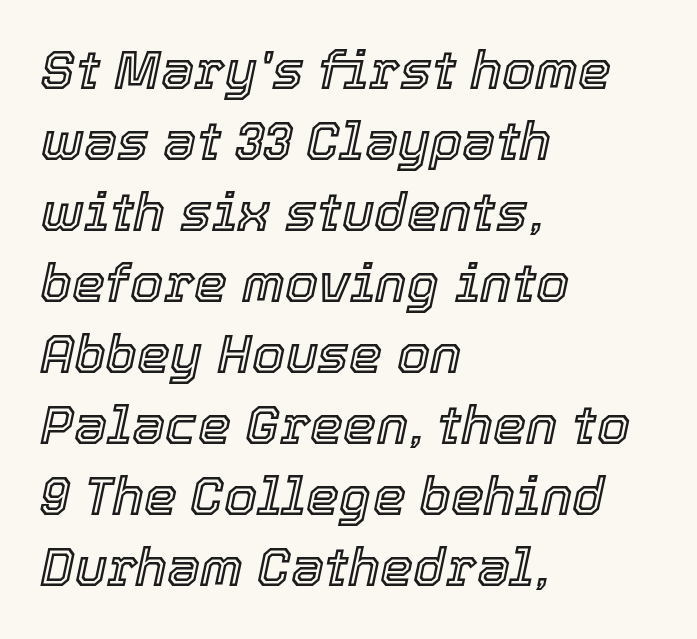
Q: Is the text italic (slanted)? A: Yes, it leans right by about 12 degrees.
Q: Is the text underlined? A: No.
Q: How is the paragraph aligned? A: Left-aligned.
Q: Is the spacing between letters normal or unusually wide? A: Normal.
Q: Is the spacing between lines tight, normal or loose? A: Normal.
Q: Width (condensed, normal, or wide)? A: Normal.
Q: x-height? A: Medium.
Q: Monospaced? A: No.
